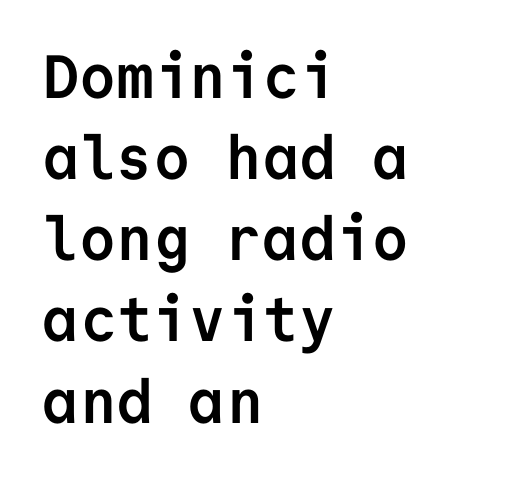
Tracking value appears to be zero — textbook default spacing. What weight is shown? A full bold with thick strokes. A typesetter would mark this as roman, not italic. Spacing verdict: monospaced, one width for all characters. The rendering shows plain stroke endings on the letterforms — a sans-serif design.
